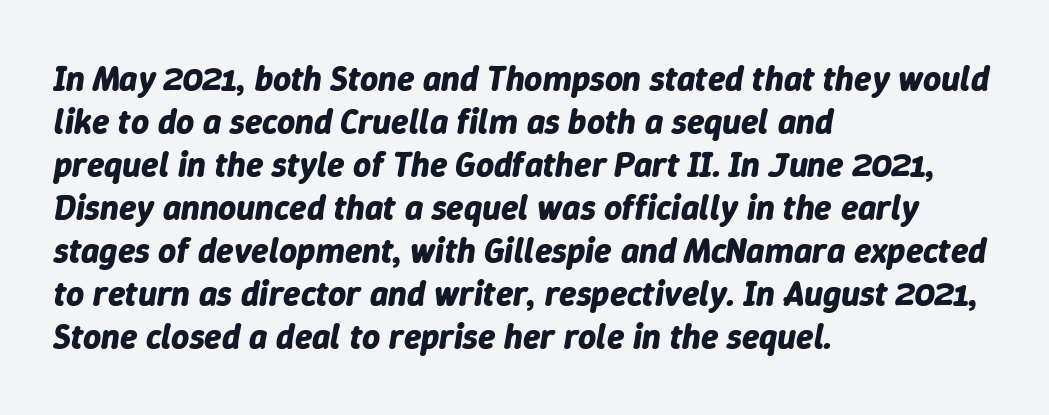
Would a proofreader flag this as italicized? Yes. Spacing verdict: proportional, widths tailored to each character. Check the space under the baseline: it is left empty. These lines stack with their left ends in a neat column. Notice how thick the strokes are: this is what a full bold looks like.
